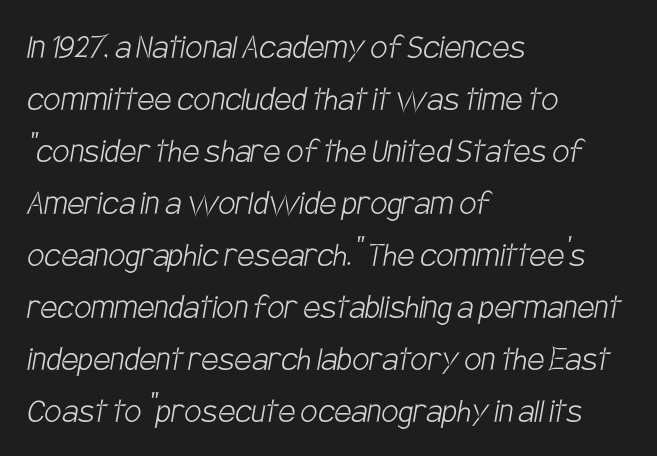
On a weight scale, this lands at 450 or below. Does the copy run flush right? No — it runs flush left. This block has exactly the height ordinary leading produces. Proportional: the letters do not fall into vertical columns.
